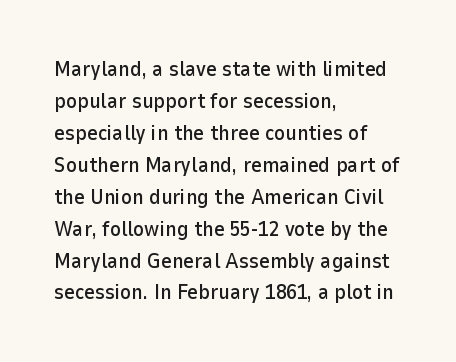
Q: Is the text italic (slanted)? A: No, it is upright.
Q: Is the text underlined? A: No.
Q: How is the paragraph aligned? A: Left-aligned.
Q: Is the spacing between letters normal or unusually wide? A: Normal.
Q: Is the spacing between lines tight, normal or loose? A: Normal.
